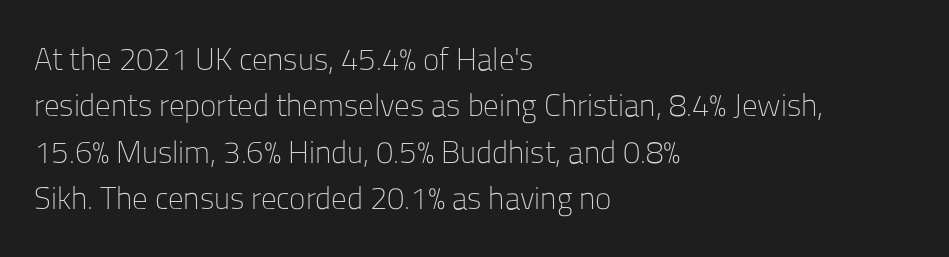
Honestly, the row spacing looks completely unremarkable. Just letters on the line, the space beneath them empty. These lines are composed in type without serifs. Every character sits straight up, as roman type does. Layout note: lines flush left. On a weight scale, this lands at 450 or below.
